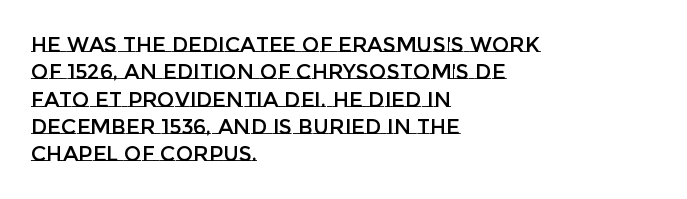
{"italic": "no", "underline": "no", "align": "left", "line_spacing": "normal", "line_spacing_ratio": 1.3, "letter_spacing": "normal", "letter_spacing_em": 0.0, "glyph_px": 21}
